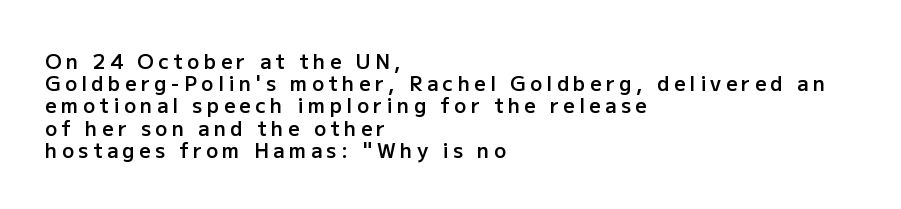
Each row of text sits above clean, open space. Line starts are locked; line ends wander. Is there much room between lines? No — they nearly touch. These lines were composed using upright roman letters. Spacing between characters has been opened up far beyond the box default.
